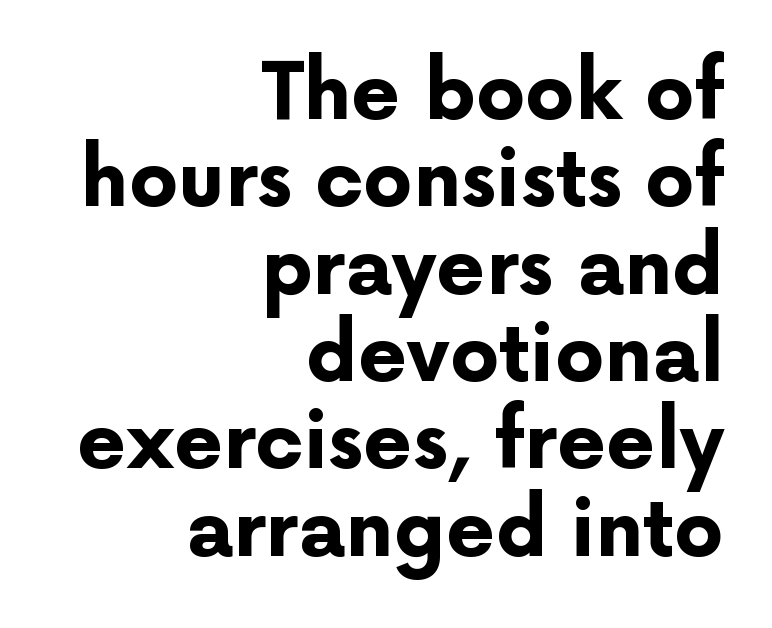
The face used here is proportionally spaced, like ordinary book or web type. Serifs: no, the terminals of the letterforms are clean. The passage shown is not underscored anywhere. These lines carry a lot of weight — the face is fully bold. The passage is arranged like a letterhead date or caption credit — flush right. Leading: reduced.
